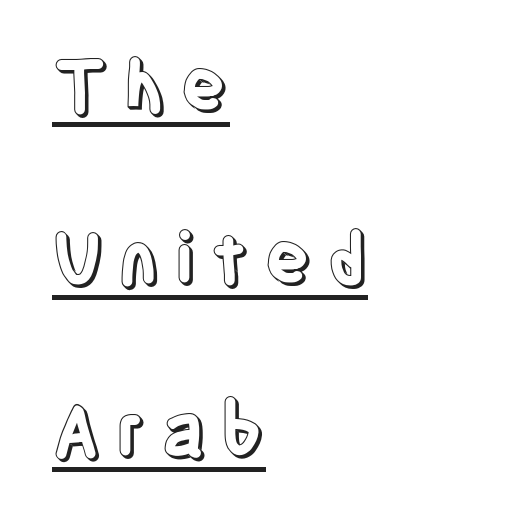
The image shows 71 px condensed type, upright; set left-aligned, loose line spacing (2.43x), underlined; a large x-height.
